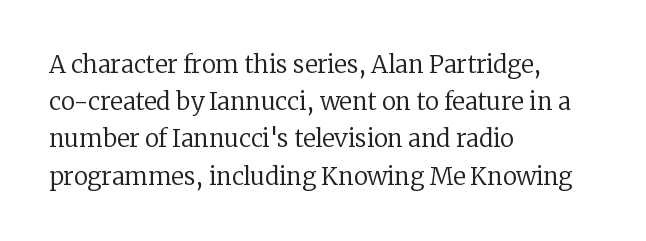
Q: Is the text bold? A: No.
Q: Is the text italic (slanted)? A: No, it is upright.
Q: Is the text underlined? A: No.
Q: How is the paragraph aligned? A: Left-aligned.
Q: Is the spacing between letters normal or unusually wide? A: Normal.
Q: Is the spacing between lines tight, normal or loose? A: Normal.
